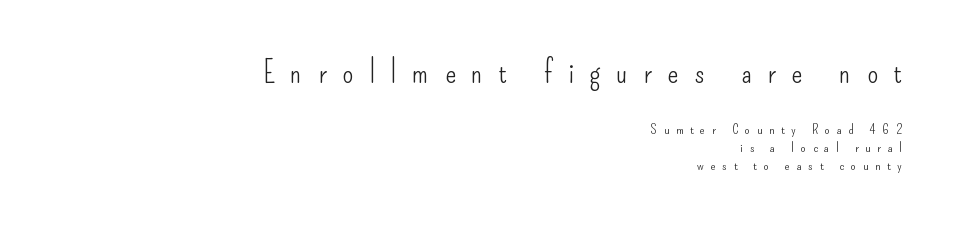
{"serif": "no", "italic": "no", "bold": "no", "weight": "light", "width": "condensed", "stroke_contrast": "low", "x_height": "small", "monospaced": "no", "underline": "no", "align": "right", "line_spacing": "normal", "line_spacing_ratio": 1.29, "letter_spacing": "wide", "letter_spacing_em": 0.49, "larger_block": "first", "size_ratio": 2.29, "glyph_px": 32}
